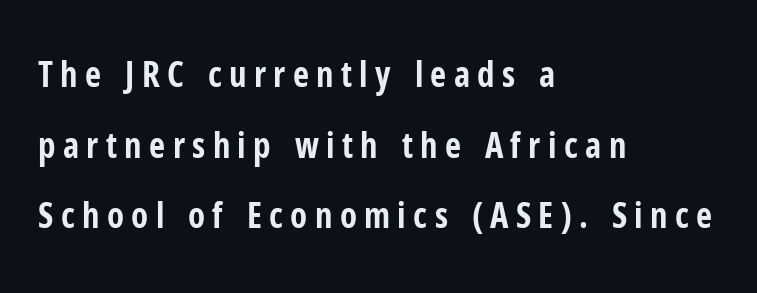
The image shows 35 px bold, condensed sans-serif type, upright; set left-aligned, loose line spacing (2.02x), unusually wide letter spacing (+0.21 em), not underlined; low stroke contrast and a medium x-height.
